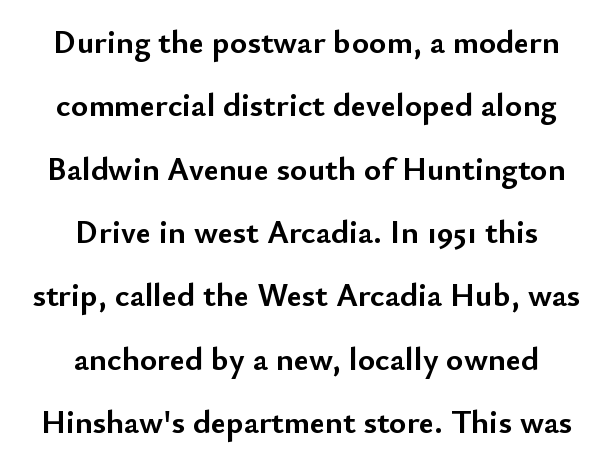
Q: Is the text bold? A: Yes.
Q: Is the text italic (slanted)? A: No, it is upright.
Q: Is the typeface a serif or a sans-serif typeface? A: Sans-serif.
Q: Is the text underlined? A: No.
Q: How is the paragraph aligned? A: Centered.
Q: Is the spacing between letters normal or unusually wide? A: Normal.
Q: Is the spacing between lines tight, normal or loose? A: Loose.
Q: Width (condensed, normal, or wide)? A: Normal.
Q: Stroke contrast? A: Low.
Q: x-height? A: Small.
Q: Monospaced? A: No.
